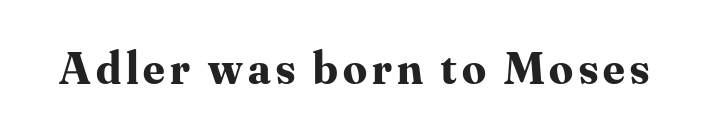
Q: Is the text bold? A: Yes.
Q: Is the text italic (slanted)? A: No, it is upright.
Q: Is the typeface a serif or a sans-serif typeface? A: Serif.
Q: Is the text underlined? A: No.
Q: Width (condensed, normal, or wide)? A: Normal.
Q: Stroke contrast? A: Medium.
Q: x-height? A: Small.
Q: Monospaced? A: No.
